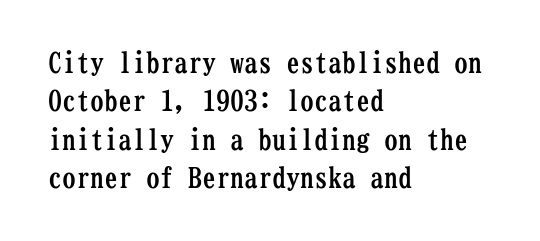
Q: Is the text bold? A: Yes.
Q: Is the text italic (slanted)? A: No, it is upright.
Q: Is the typeface a serif or a sans-serif typeface? A: Serif.
Q: Is the text underlined? A: No.
Q: How is the paragraph aligned? A: Left-aligned.
Q: Is the spacing between letters normal or unusually wide? A: Normal.
Q: Is the spacing between lines tight, normal or loose? A: Normal.
Q: Width (condensed, normal, or wide)? A: Condensed.
Q: Stroke contrast? A: Low.
Q: x-height? A: Medium.
Q: Monospaced? A: Yes.
